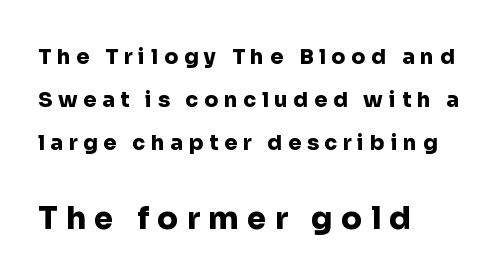
{"serif": "no", "italic": "no", "bold": "yes", "weight": "heavy", "width": "normal", "stroke_contrast": "low", "x_height": "medium", "monospaced": "no", "underline": "no", "align": "left", "line_spacing": "loose", "line_spacing_ratio": 2.04, "letter_spacing": "wide", "letter_spacing_em": 0.27, "larger_block": "second", "size_ratio": 1.48, "glyph_px": 31}
